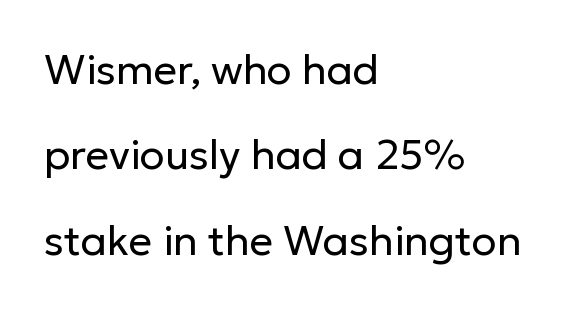
The image shows 41 px regular-weight sans-serif type, upright; set left-aligned, loose line spacing (2.08x), normal letter spacing, not underlined; low stroke contrast and a medium x-height.
